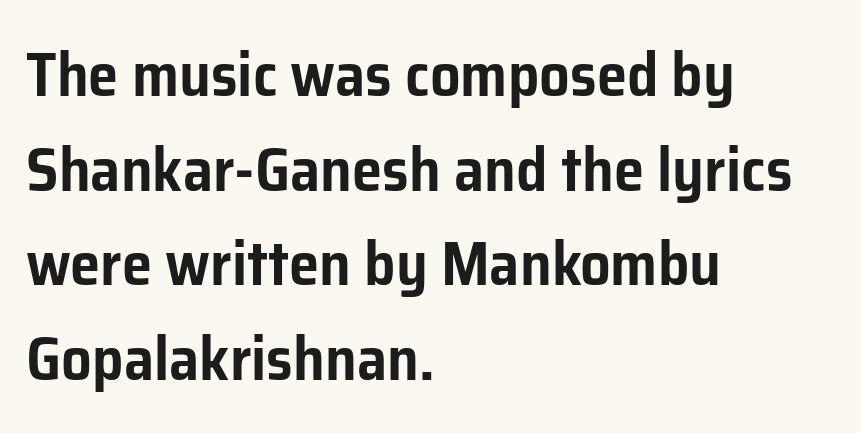
Q: Is the text italic (slanted)? A: No, it is upright.
Q: Is the typeface a serif or a sans-serif typeface? A: Sans-serif.
Q: Is the text underlined? A: No.
Q: How is the paragraph aligned? A: Left-aligned.
Q: Is the spacing between letters normal or unusually wide? A: Normal.
Q: Is the spacing between lines tight, normal or loose? A: Normal.
Q: Width (condensed, normal, or wide)? A: Normal.
Q: Stroke contrast? A: Low.
Q: x-height? A: Medium.
Q: Monospaced? A: No.
